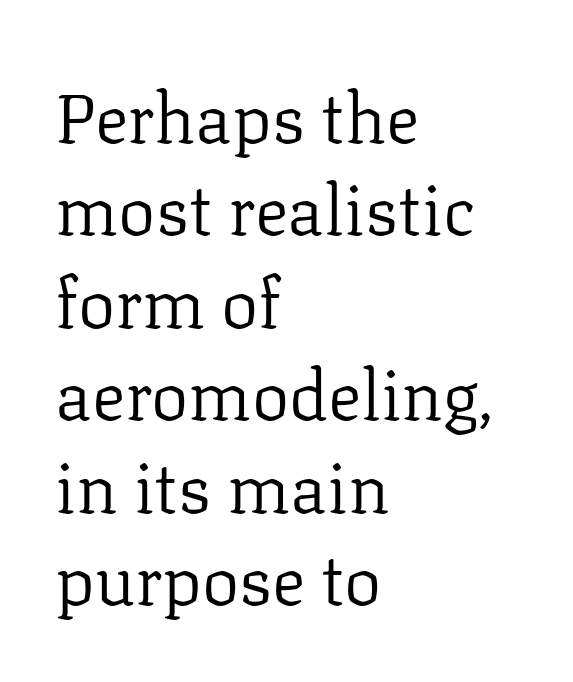
{"serif": "yes", "italic": "no", "bold": "no", "weight": "regular", "width": "normal", "stroke_contrast": "low", "x_height": "medium", "monospaced": "no", "underline": "no", "align": "left", "line_spacing": "normal", "line_spacing_ratio": 1.32, "letter_spacing": "normal", "letter_spacing_em": 0.0, "glyph_px": 70}
